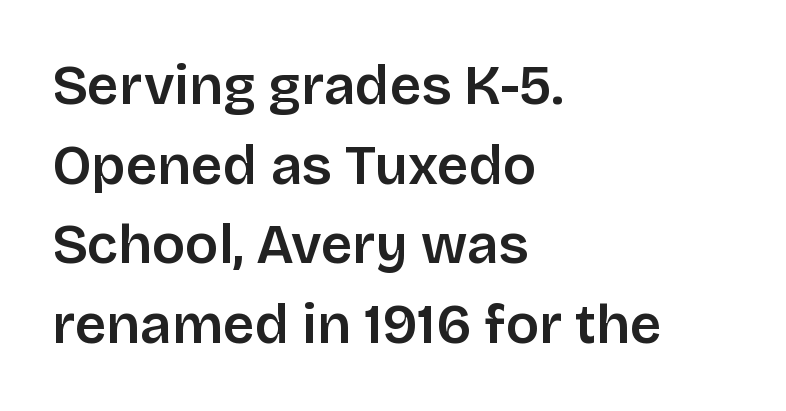
The image shows 55 px semibold sans-serif type, upright; set left-aligned, normal line spacing (1.45x), normal letter spacing, not underlined; low stroke contrast and a large x-height.
